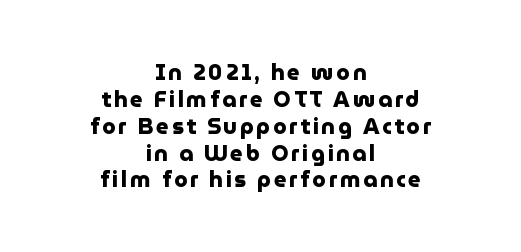
{"italic": "no", "bold": "yes", "underline": "no", "align": "center", "line_spacing_ratio": 1.22, "glyph_px": 22}
